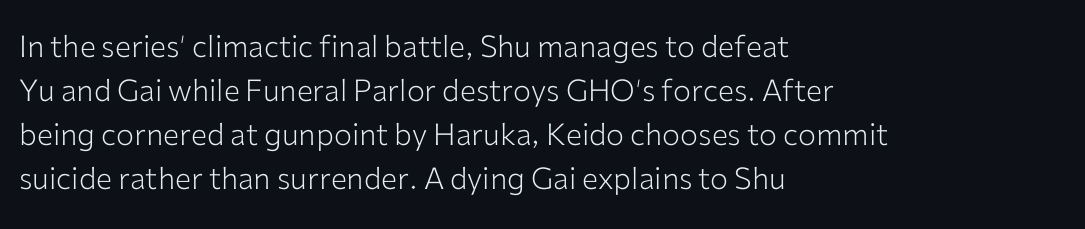
The image shows 30 px light sans-serif type, upright; set left-aligned, normal line spacing (1.47x), normal letter spacing, not underlined; low stroke contrast and a medium x-height.
